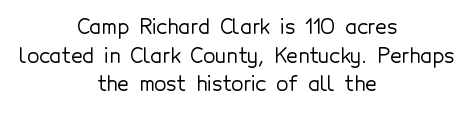
Q: Is the text italic (slanted)? A: No, it is upright.
Q: Is the text underlined? A: No.
Q: How is the paragraph aligned? A: Centered.
Q: Is the spacing between letters normal or unusually wide? A: Normal.
Q: Is the spacing between lines tight, normal or loose? A: Normal.
